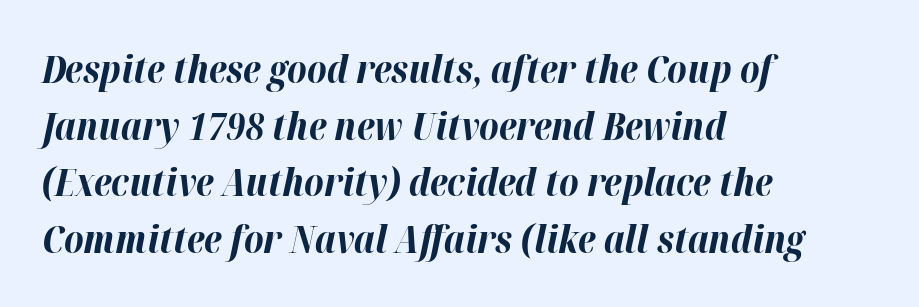
The image shows 38 px bold type, italic (leaning right); set left-aligned, normal line spacing (1.49x), normal letter spacing, not underlined; high stroke contrast and a medium x-height.
